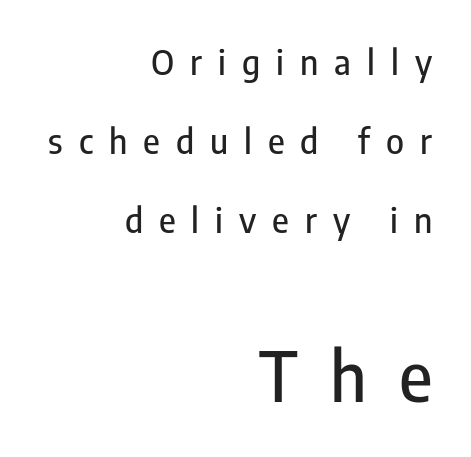
Q: Is the text italic (slanted)? A: No, it is upright.
Q: Is the typeface a serif or a sans-serif typeface? A: Sans-serif.
Q: Is the text underlined? A: No.
Q: How is the paragraph aligned? A: Right-aligned.
Q: Is the spacing between letters normal or unusually wide? A: Unusually wide.
Q: Is the spacing between lines tight, normal or loose? A: Loose.
Q: Which block of text is set in a larger size, the first (top) or the second (bottom)? A: The second (bottom) one.
Q: Width (condensed, normal, or wide)? A: Condensed.
Q: Stroke contrast? A: Low.
Q: x-height? A: Medium.
Q: Monospaced? A: No.
